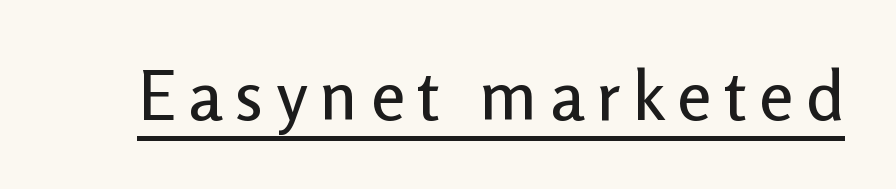
Q: Is the text italic (slanted)? A: No, it is upright.
Q: Is the typeface a serif or a sans-serif typeface? A: Sans-serif.
Q: Is the text underlined? A: Yes.
Q: Width (condensed, normal, or wide)? A: Normal.
Q: Stroke contrast? A: Low.
Q: x-height? A: Medium.
Q: Monospaced? A: No.
